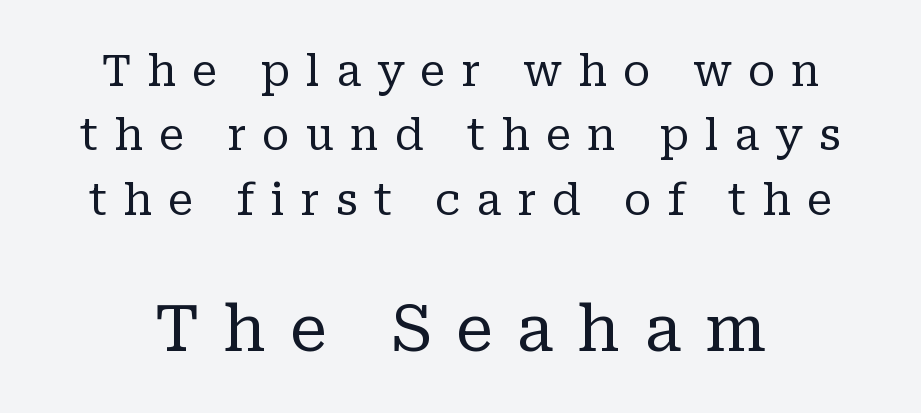
{"serif": "yes", "italic": "no", "bold": "no", "weight": "regular", "width": "normal", "stroke_contrast": "low", "x_height": "medium", "monospaced": "no", "underline": "no", "line_spacing": "normal", "line_spacing_ratio": 1.5, "letter_spacing": "wide", "letter_spacing_em": 0.37, "larger_block": "second", "size_ratio": 1.49, "glyph_px": 64}
